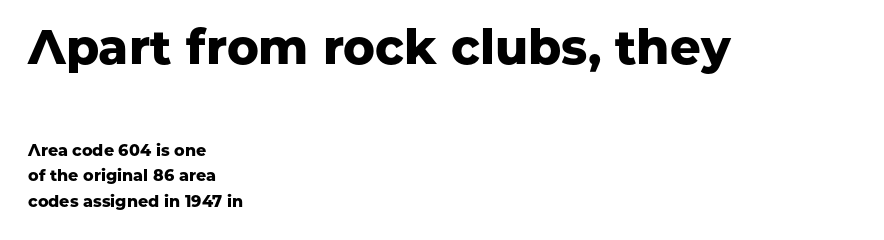
The image shows 48 px heavy sans-serif type, upright; set left-aligned, normal line spacing (1.61x), normal letter spacing, not underlined; the first (top) block is 3.0x larger; low stroke contrast and a medium x-height.
